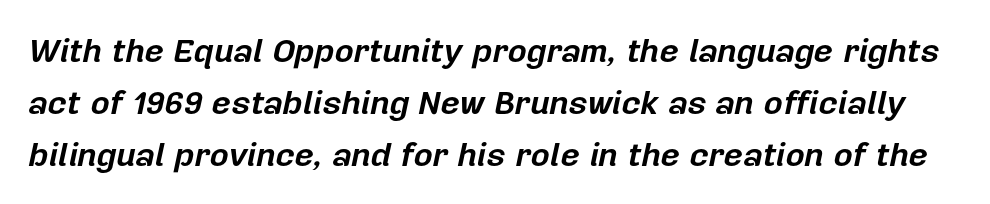
Chunky letters — that's bold for sure. Evenly set lines give the paragraph a standard silhouette. The face used here is proportionally spaced, like ordinary book or web type. Posture: slanted. The string is rendered with underlining switched off.
